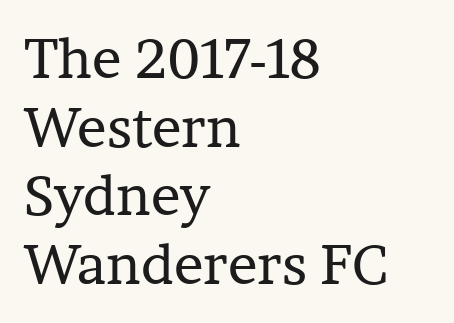
{"serif": "yes", "italic": "no", "bold": "no", "weight": "regular", "width": "normal", "stroke_contrast": "low", "x_height": "medium", "monospaced": "no", "underline": "no", "align": "left", "line_spacing": "normal", "line_spacing_ratio": 1.25, "letter_spacing": "normal", "letter_spacing_em": 0.0, "glyph_px": 55}
